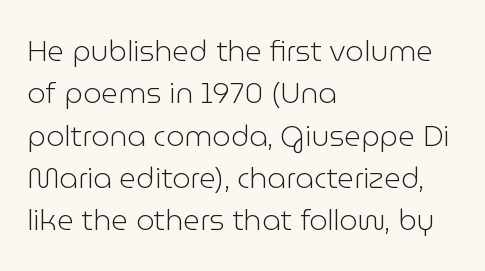
{"serif": "no", "italic": "no", "bold": "no", "weight": "light", "width": "normal", "stroke_contrast": "low", "x_height": "medium", "monospaced": "no", "underline": "no", "align": "left", "line_spacing": "normal", "line_spacing_ratio": 1.46, "letter_spacing": "normal", "letter_spacing_em": 0.0, "glyph_px": 29}
